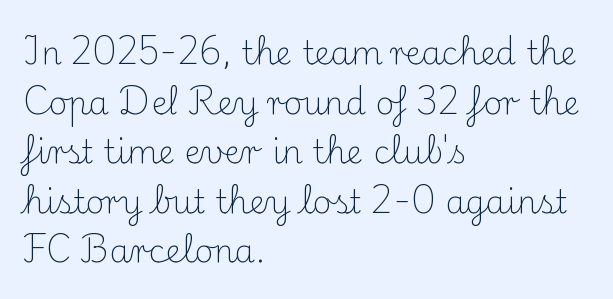
{"serif": "yes", "italic": "no", "bold": "no", "weight": "light", "width": "normal", "stroke_contrast": "medium", "x_height": "small", "monospaced": "no", "underline": "no", "align": "left", "line_spacing": "normal", "line_spacing_ratio": 1.55, "letter_spacing": "normal", "letter_spacing_em": 0.0, "glyph_px": 32}
